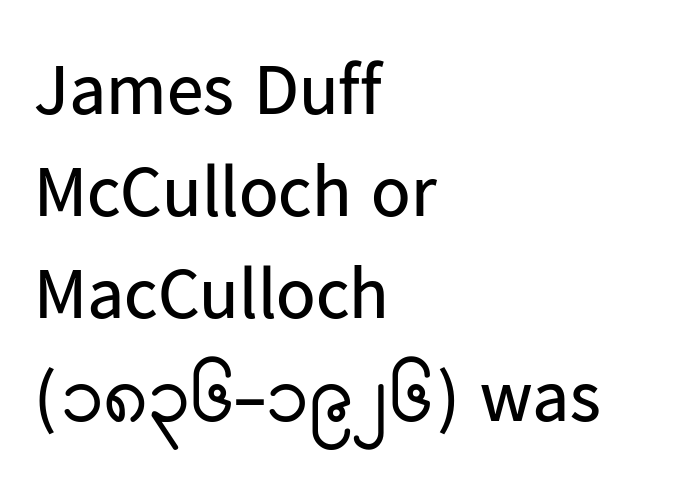
The image shows 73 px regular-weight sans-serif type, upright; set left-aligned, normal line spacing (1.4x), normal letter spacing, not underlined; low stroke contrast and a medium x-height.
